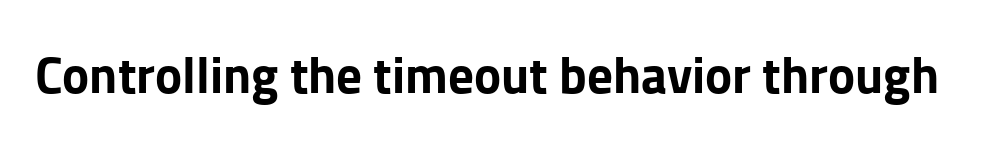
Q: Is the text bold? A: Yes.
Q: Is the text italic (slanted)? A: No, it is upright.
Q: Is the typeface a serif or a sans-serif typeface? A: Sans-serif.
Q: Is the text underlined? A: No.
Q: Is the spacing between letters normal or unusually wide? A: Normal.
Q: Width (condensed, normal, or wide)? A: Normal.
Q: Stroke contrast? A: Low.
Q: x-height? A: Medium.
Q: Monospaced? A: No.
